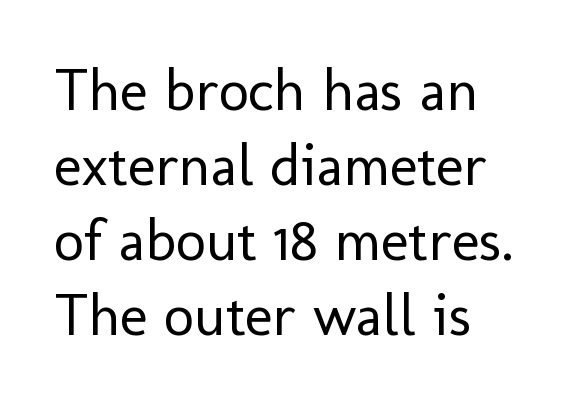
The image shows 59 px regular-weight sans-serif type, upright; set left-aligned, normal line spacing (1.27x), normal letter spacing, not underlined; low stroke contrast and a medium x-height.
